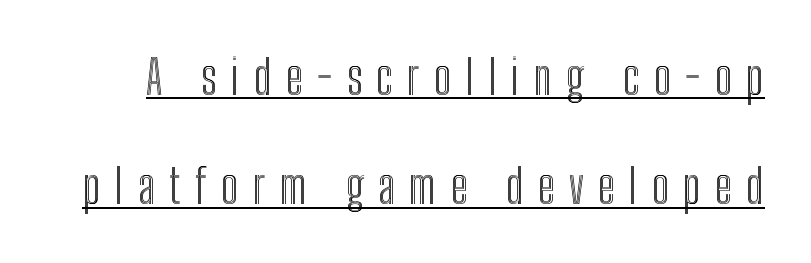
The image shows 48 px condensed type, upright; set loose line spacing (2.28x), unusually wide letter spacing (+0.3 em), underlined; a medium x-height.
